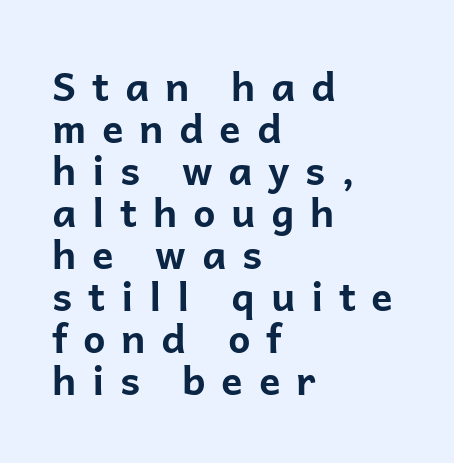
A dark, heavy texture on the line: the type is bold. The letters are spread apart with noticeably loose tracking. This sample has the flowing, uneven cadence of proportional lettering. The font family rendered here belongs to the sans-serif group.
